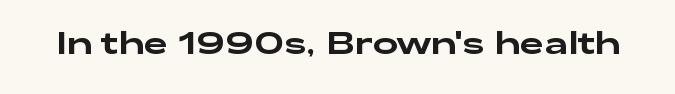
To sum up the face: it is a sans, with no serifs. Words appear dense and cohesive because spacing is normal. Ordinary non-slanted type is in use. The space directly below the letters is spotless. Looks like regular typesetting: each glyph gets only the width it needs.
